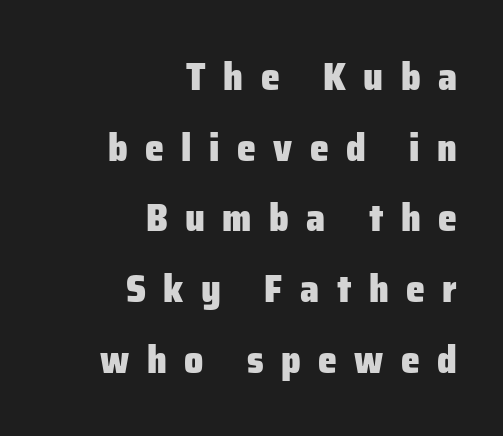
Q: Is the text bold? A: Yes.
Q: Is the text italic (slanted)? A: No, it is upright.
Q: Is the typeface a serif or a sans-serif typeface? A: Sans-serif.
Q: Is the text underlined? A: No.
Q: How is the paragraph aligned? A: Right-aligned.
Q: Is the spacing between letters normal or unusually wide? A: Unusually wide.
Q: Width (condensed, normal, or wide)? A: Normal.
Q: Stroke contrast? A: Low.
Q: x-height? A: Medium.
Q: Monospaced? A: No.
